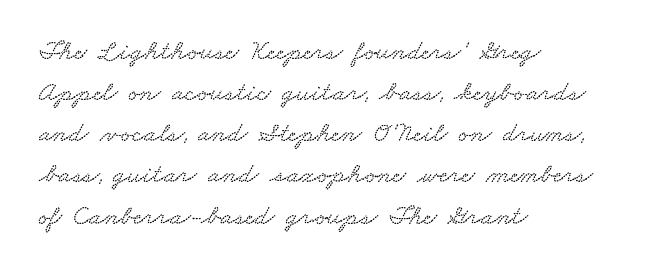
Q: Is the text underlined? A: No.
Q: How is the paragraph aligned? A: Left-aligned.
Q: Is the spacing between letters normal or unusually wide? A: Normal.
Q: Is the spacing between lines tight, normal or loose? A: Normal.
Q: Width (condensed, normal, or wide)? A: Wide.
Q: Stroke contrast? A: Low.
Q: x-height? A: Small.
Q: Monospaced? A: No.
